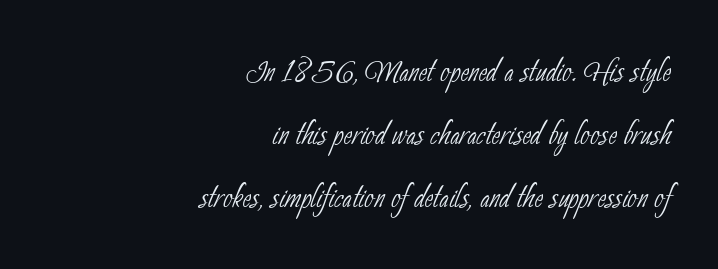
Q: Is the text bold? A: No.
Q: Is the typeface a serif or a sans-serif typeface? A: Sans-serif.
Q: Is the text underlined? A: No.
Q: How is the paragraph aligned? A: Right-aligned.
Q: Is the spacing between letters normal or unusually wide? A: Normal.
Q: Is the spacing between lines tight, normal or loose? A: Normal.
Q: Width (condensed, normal, or wide)? A: Condensed.
Q: Stroke contrast? A: Low.
Q: x-height? A: Small.
Q: Monospaced? A: No.
